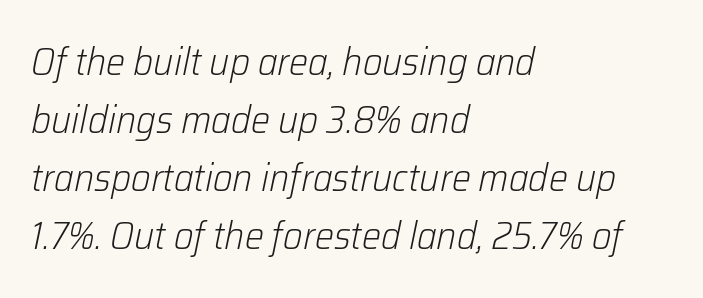
How are the letters spaced? Ordinarily, with no added tracking. Ink coverage per letter is moderate at most. The designer left line spacing at the default. The face used here is proportionally spaced, like ordinary book or web type.
